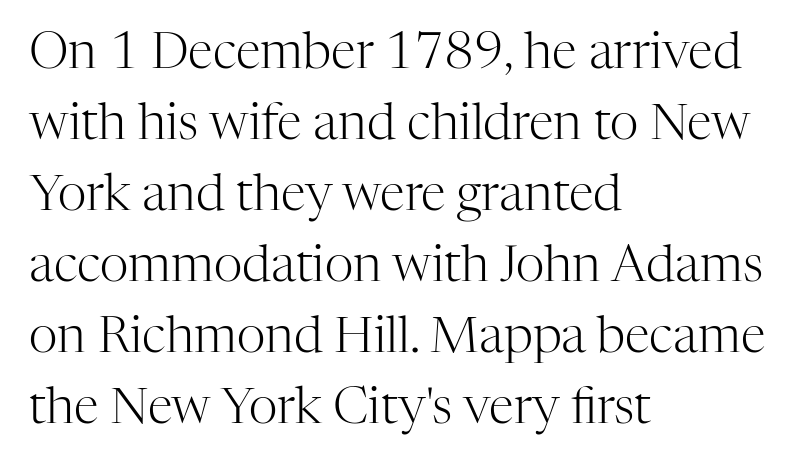
Q: Is the text bold? A: No.
Q: Is the text italic (slanted)? A: No, it is upright.
Q: Is the typeface a serif or a sans-serif typeface? A: Serif.
Q: Is the text underlined? A: No.
Q: How is the paragraph aligned? A: Left-aligned.
Q: Is the spacing between letters normal or unusually wide? A: Normal.
Q: Is the spacing between lines tight, normal or loose? A: Normal.
Q: Width (condensed, normal, or wide)? A: Normal.
Q: Stroke contrast? A: High.
Q: x-height? A: Medium.
Q: Monospaced? A: No.
